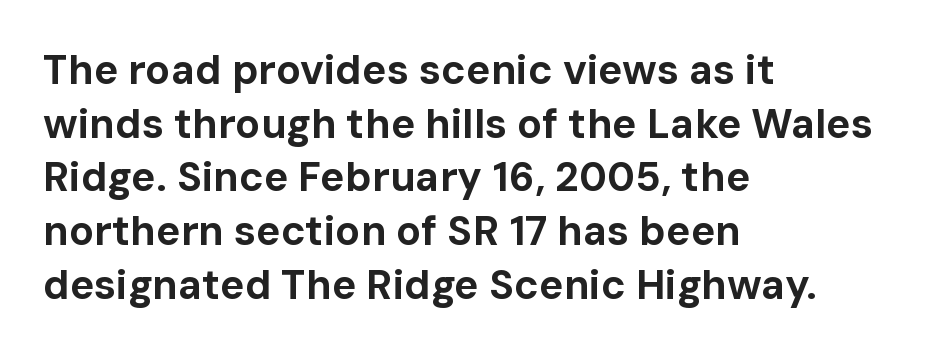
{"serif": "no", "italic": "no", "bold": "yes", "weight": "bold", "width": "normal", "stroke_contrast": "low", "x_height": "medium", "monospaced": "no", "underline": "no", "align": "left", "line_spacing": "normal", "line_spacing_ratio": 1.31, "letter_spacing": "normal", "letter_spacing_em": 0.0, "glyph_px": 41}
